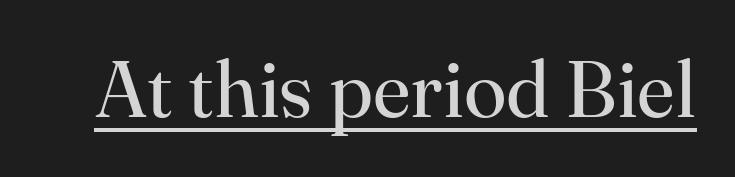
{"serif": "yes", "italic": "no", "bold": "no", "weight": "regular", "width": "normal", "stroke_contrast": "high", "x_height": "small", "monospaced": "no", "underline": "yes", "letter_spacing": "normal", "letter_spacing_em": 0.0, "glyph_px": 79}
